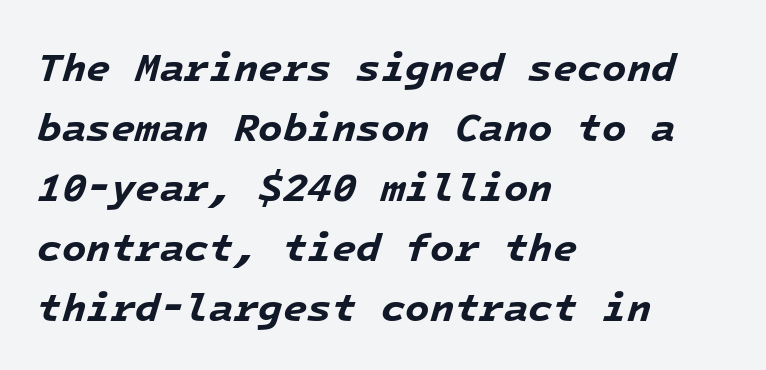
The image shows 40 px bold type, italic (leaning right), monospaced; set left-aligned, normal line spacing (1.5x), normal letter spacing, not underlined; low stroke contrast and a medium x-height.
